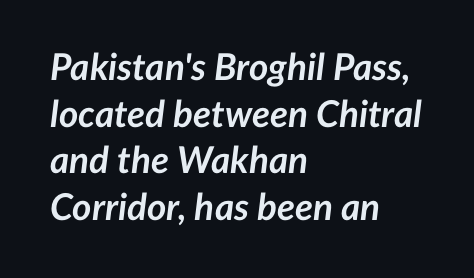
The specimen omits any rule beneath the text block's lines. The type is set solid horizontally, with unmodified tracking. Honestly, the row spacing looks completely unremarkable. Thick stems and heavy bowls — unmistakably bold.
